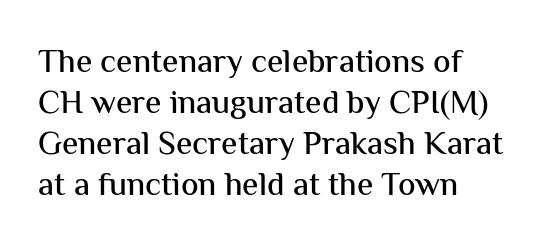
Q: Is the text italic (slanted)? A: No, it is upright.
Q: Is the typeface a serif or a sans-serif typeface? A: Sans-serif.
Q: Is the text underlined? A: No.
Q: How is the paragraph aligned? A: Left-aligned.
Q: Is the spacing between letters normal or unusually wide? A: Normal.
Q: Width (condensed, normal, or wide)? A: Normal.
Q: Stroke contrast? A: Medium.
Q: x-height? A: Medium.
Q: Monospaced? A: No.
